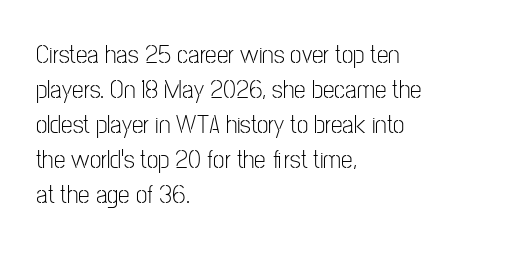
Q: Is the text bold? A: No.
Q: Is the text italic (slanted)? A: No, it is upright.
Q: Is the text underlined? A: No.
Q: How is the paragraph aligned? A: Left-aligned.
Q: Is the spacing between letters normal or unusually wide? A: Normal.
Q: Is the spacing between lines tight, normal or loose? A: Normal.
